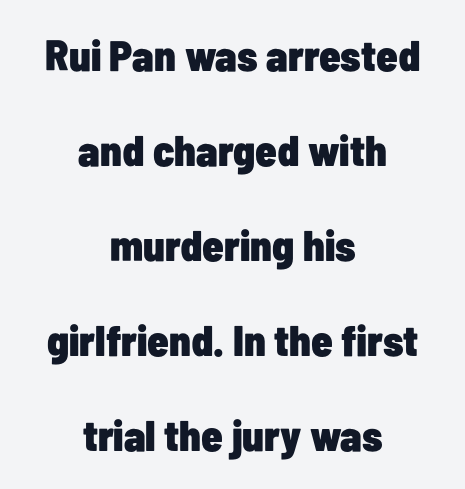
Think of a printed novel: that variable character pitch is what you see here. Look at the stroke-to-counter ratio: heavy, a bold. A great deal of white space separates one row of letters from the next. Short note: letters normally spaced. Honestly, there is no underline to notice here at all. The rendering shows plain stroke endings on the letterforms — a sans-serif design.
